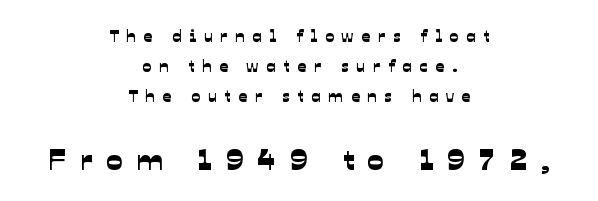
Bigger letters appear in the bottom chunk; the top chunk is reduced. Here the designer chose a conventional face with non-uniform glyph widths. The letterforms stand isolated, each surrounded by extra space. This rendering uses center alignment, leaving both contours irregular but symmetric.
